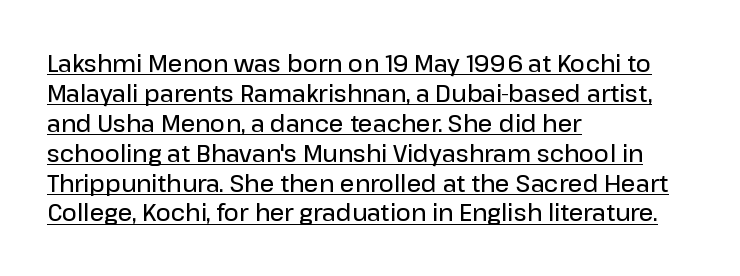
{"italic": "no", "bold": "semi", "underline": "yes", "align": "left", "line_spacing": "normal", "line_spacing_ratio": 1.3, "letter_spacing": "normal", "letter_spacing_em": 0.0, "glyph_px": 23}
